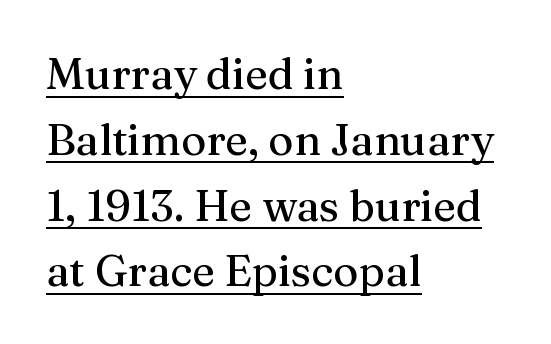
The image shows 43 px serif type, upright; set left-aligned, normal line spacing (1.53x), normal letter spacing, underlined; medium stroke contrast and a medium x-height.
